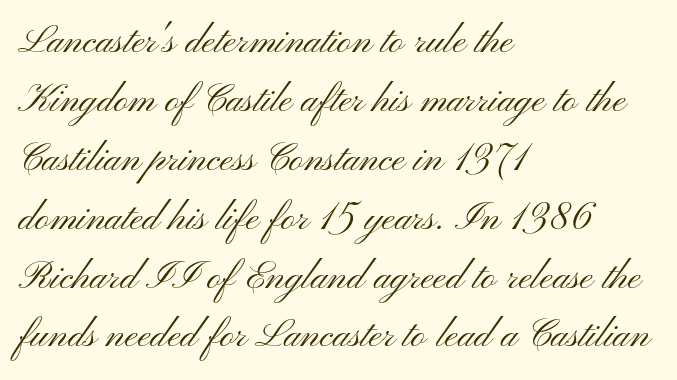
The passage shown is typed in a proportional face where columns would drift. In terms of letterspacing, this is plain default setting. This sample is left-justified, so line endings fall wherever the words run out. The line-height multiplier appears to be the usual default.
